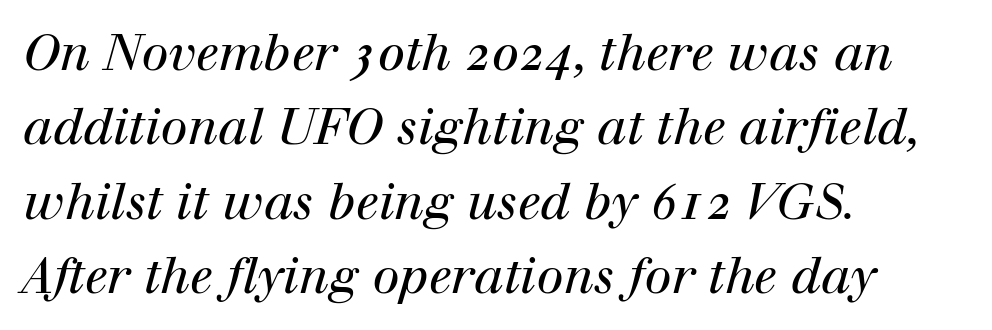
{"serif": "yes", "italic": "yes", "lean": "right", "slant_degrees": 12, "bold": "no", "weight": "regular", "width": "normal", "stroke_contrast": "high", "x_height": "medium", "monospaced": "no", "underline": "no", "align": "left", "line_spacing": "normal", "line_spacing_ratio": 1.52, "letter_spacing": "normal", "letter_spacing_em": 0.0, "glyph_px": 49}
